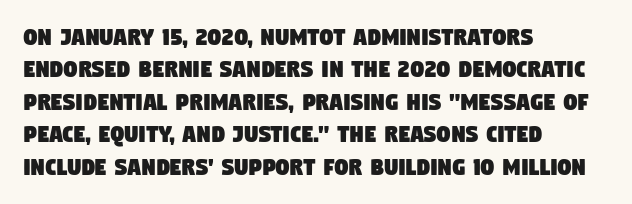
The image shows 27 px text type; set left-aligned, line spacing 1.2x, normal letter spacing, not underlined.
